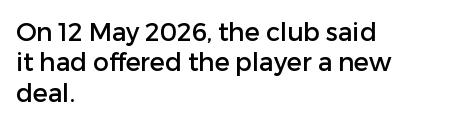
Q: Is the text italic (slanted)? A: No, it is upright.
Q: Is the text underlined? A: No.
Q: How is the paragraph aligned? A: Left-aligned.
Q: Is the spacing between letters normal or unusually wide? A: Normal.
